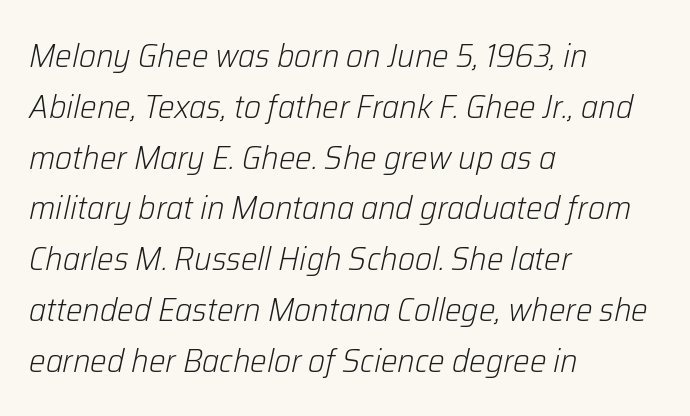
Q: Is the text bold? A: No.
Q: Is the text italic (slanted)? A: Yes, it leans right by about 12 degrees.
Q: Is the text underlined? A: No.
Q: How is the paragraph aligned? A: Left-aligned.
Q: Is the spacing between letters normal or unusually wide? A: Normal.
Q: Is the spacing between lines tight, normal or loose? A: Normal.
Q: Width (condensed, normal, or wide)? A: Normal.
Q: Stroke contrast? A: Low.
Q: x-height? A: Medium.
Q: Monospaced? A: No.
